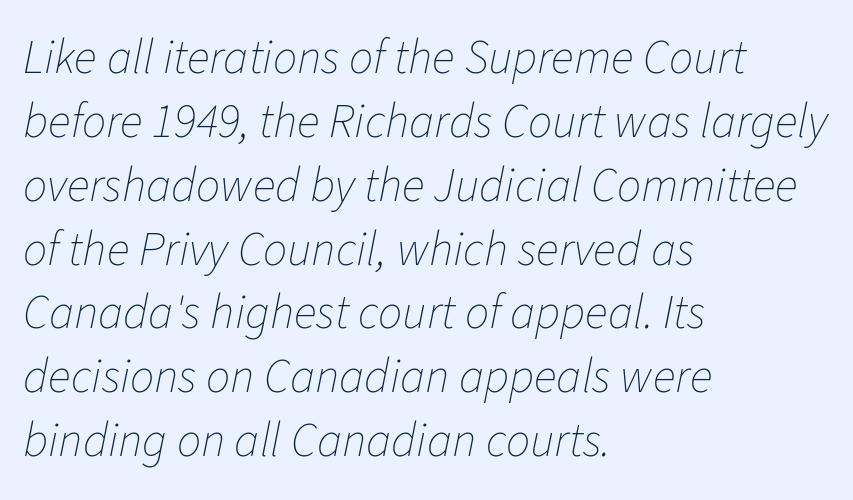
Q: Is the text bold? A: No.
Q: Is the text italic (slanted)? A: Yes, it leans right by about 11 degrees.
Q: Is the text underlined? A: No.
Q: How is the paragraph aligned? A: Left-aligned.
Q: Is the spacing between letters normal or unusually wide? A: Normal.
Q: Is the spacing between lines tight, normal or loose? A: Normal.
Q: Width (condensed, normal, or wide)? A: Normal.
Q: Stroke contrast? A: Low.
Q: x-height? A: Medium.
Q: Monospaced? A: No.
